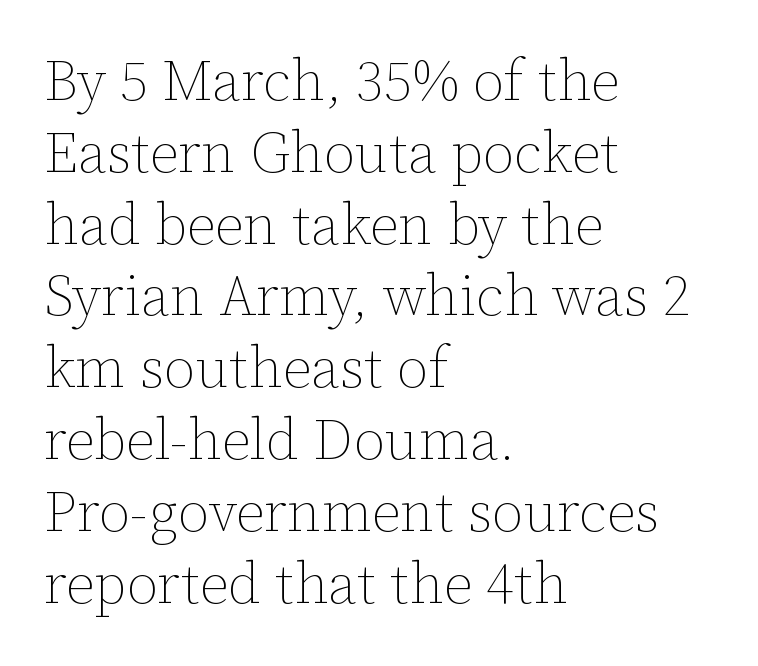
Q: Is the text bold? A: No.
Q: Is the text italic (slanted)? A: No, it is upright.
Q: Is the text underlined? A: No.
Q: How is the paragraph aligned? A: Left-aligned.
Q: Is the spacing between letters normal or unusually wide? A: Normal.
Q: Is the spacing between lines tight, normal or loose? A: Normal.
Q: Width (condensed, normal, or wide)? A: Normal.
Q: Stroke contrast? A: Low.
Q: x-height? A: Medium.
Q: Monospaced? A: No.
